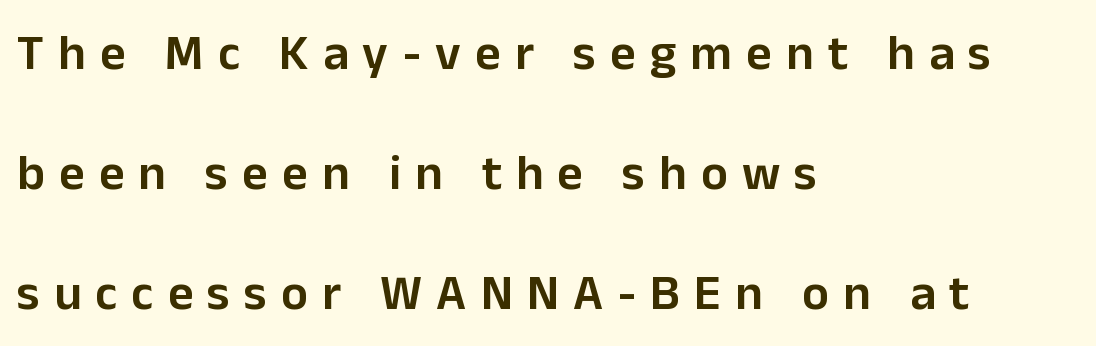
The image shows 50 px semibold sans-serif type, upright; set left-aligned, loose line spacing (2.4x), unusually wide letter spacing (+0.28 em), not underlined; low stroke contrast and a medium x-height.
